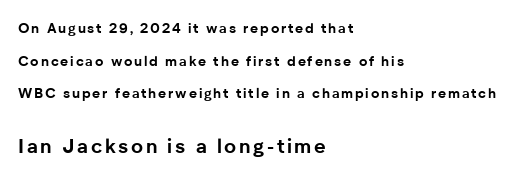
Only glyphs here, with clear space below each row. Posture: straight, roman, zero tilt. The text block is weighted toward the left margin, trailing off unevenly rightward. Each new line begins a long way beneath the previous one. Caption: upper text group reduced, lower text group enlarged. Plenty of ink on the page — the face is bold.
